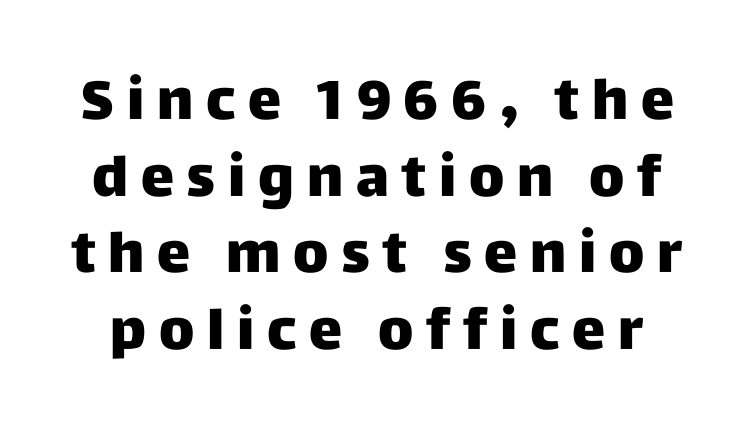
{"serif": "no", "italic": "no", "bold": "yes", "weight": "heavy", "width": "normal", "stroke_contrast": "low", "x_height": "large", "monospaced": "no", "underline": "no", "line_spacing": "normal", "line_spacing_ratio": 1.37, "letter_spacing": "wide", "letter_spacing_em": 0.23, "glyph_px": 56}
